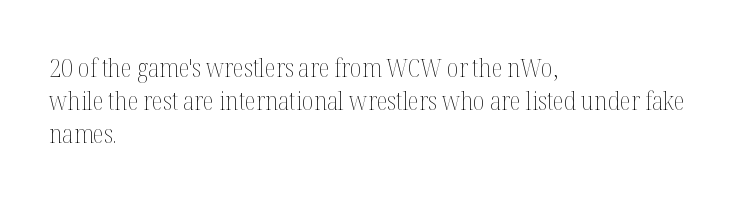
The image shows 26 px text type, upright; set left-aligned, normal line spacing (1.27x), normal letter spacing, not underlined.
